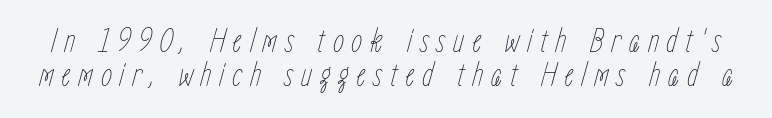
The image shows 36 px thin, condensed type, italic (leaning right); set tight line spacing (0.95x), unusually wide letter spacing (+0.21 em), not underlined; low stroke contrast and a medium x-height.
